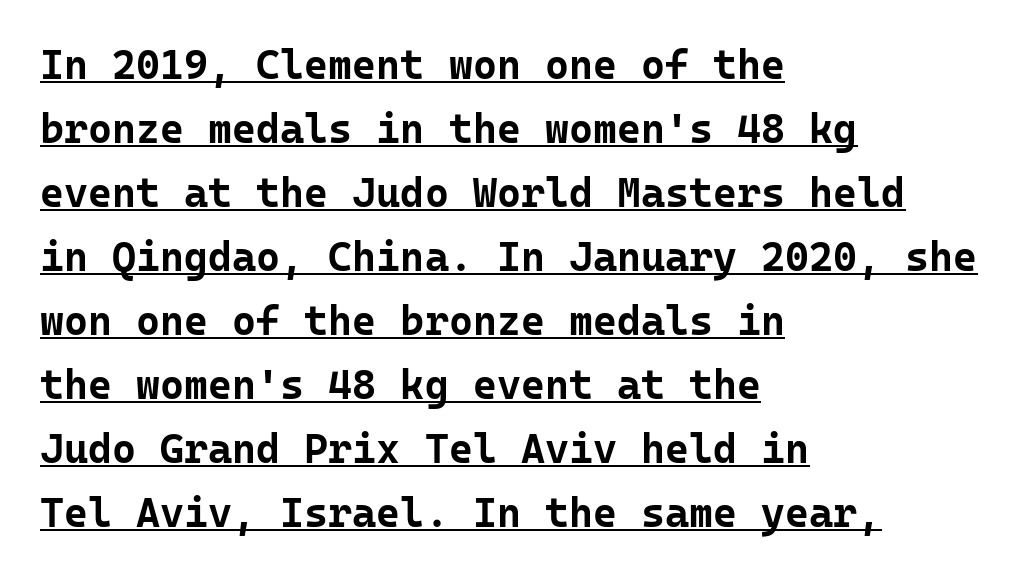
{"serif": "no", "italic": "no", "bold": "yes", "weight": "bold", "width": "normal", "stroke_contrast": "low", "x_height": "medium", "monospaced": "yes", "underline": "yes", "align": "left", "line_spacing": "normal", "line_spacing_ratio": 1.56, "letter_spacing": "normal", "letter_spacing_em": 0.0, "glyph_px": 41}
